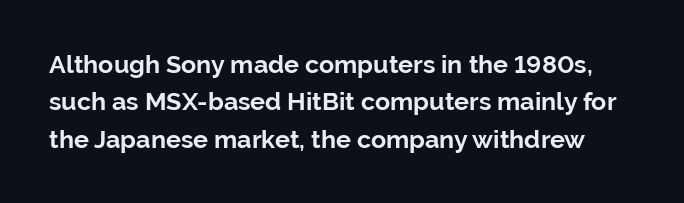
Q: Is the text bold? A: Yes.
Q: Is the text italic (slanted)? A: No, it is upright.
Q: Is the text underlined? A: No.
Q: Is the spacing between letters normal or unusually wide? A: Normal.
Q: Is the spacing between lines tight, normal or loose? A: Normal.
